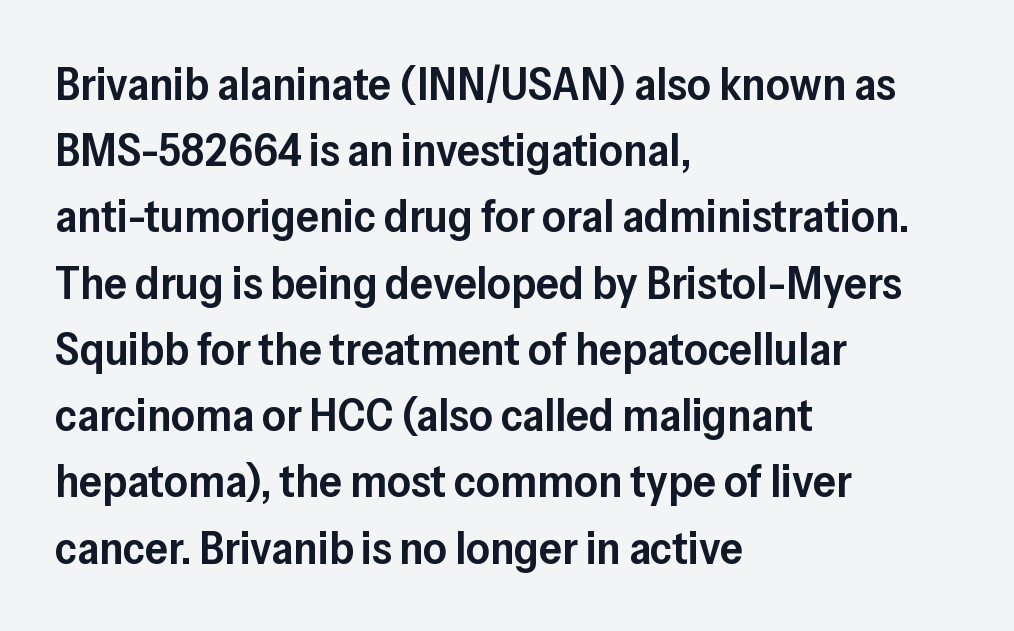
The image shows 46 px semibold sans-serif type, upright; set left-aligned, normal line spacing (1.44x), normal letter spacing, not underlined; low stroke contrast and a medium x-height.
